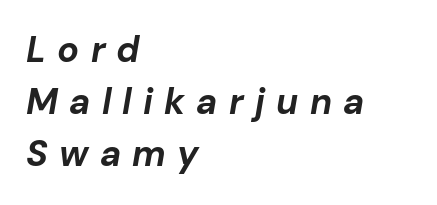
Nobody drew a line under any word here. What weight is shown? A full bold with thick strokes. Evenly set lines give the paragraph a standard silhouette. Letter spacing: wide.
